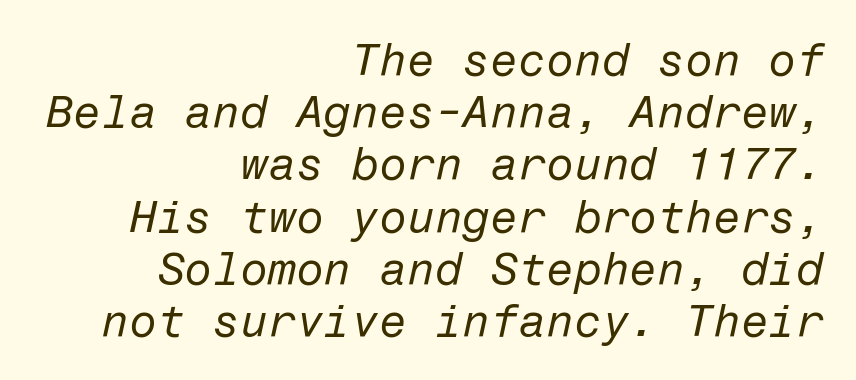
Q: Is the text bold? A: No.
Q: Is the text italic (slanted)? A: Yes, it leans right by about 12 degrees.
Q: Is the text underlined? A: No.
Q: How is the paragraph aligned? A: Right-aligned.
Q: Is the spacing between letters normal or unusually wide? A: Normal.
Q: Width (condensed, normal, or wide)? A: Normal.
Q: Stroke contrast? A: Low.
Q: x-height? A: Medium.
